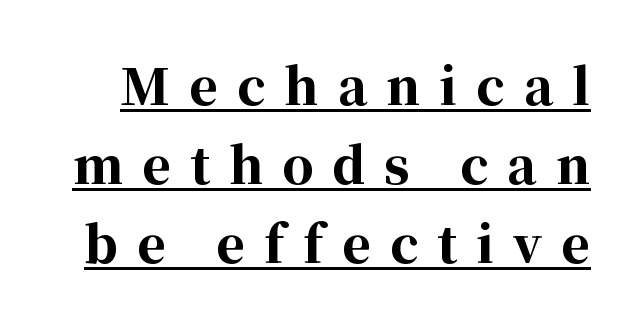
The image shows 49 px bold serif type, upright; set normal line spacing (1.61x), unusually wide letter spacing (+0.39 em), underlined; high stroke contrast and a medium x-height.
